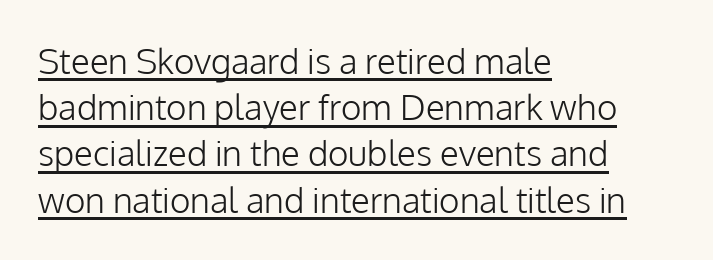
Q: Is the text bold? A: No.
Q: Is the text italic (slanted)? A: No, it is upright.
Q: Is the typeface a serif or a sans-serif typeface? A: Sans-serif.
Q: Is the text underlined? A: Yes.
Q: How is the paragraph aligned? A: Left-aligned.
Q: Is the spacing between letters normal or unusually wide? A: Normal.
Q: Is the spacing between lines tight, normal or loose? A: Normal.
Q: Width (condensed, normal, or wide)? A: Normal.
Q: Stroke contrast? A: Low.
Q: x-height? A: Medium.
Q: Monospaced? A: No.
